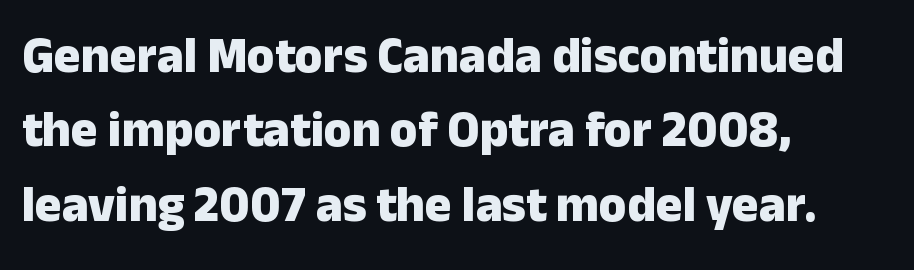
{"serif": "no", "italic": "no", "bold": "yes", "weight": "heavy", "width": "normal", "stroke_contrast": "low", "x_height": "medium", "monospaced": "no", "underline": "no", "align": "left", "line_spacing": "normal", "line_spacing_ratio": 1.49, "letter_spacing": "normal", "letter_spacing_em": 0.0, "glyph_px": 50}
